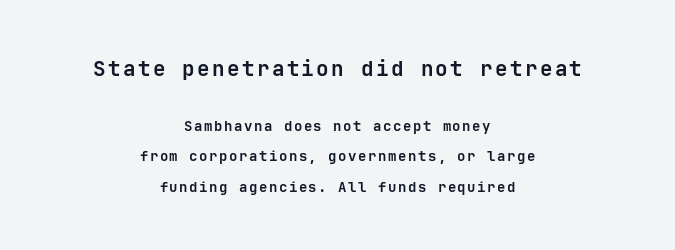
{"italic": "no", "bold": "yes", "underline": "no", "align": "center", "line_spacing": "loose", "line_spacing_ratio": 2.16, "larger_block": "first", "size_ratio": 1.5, "glyph_px": 21}
